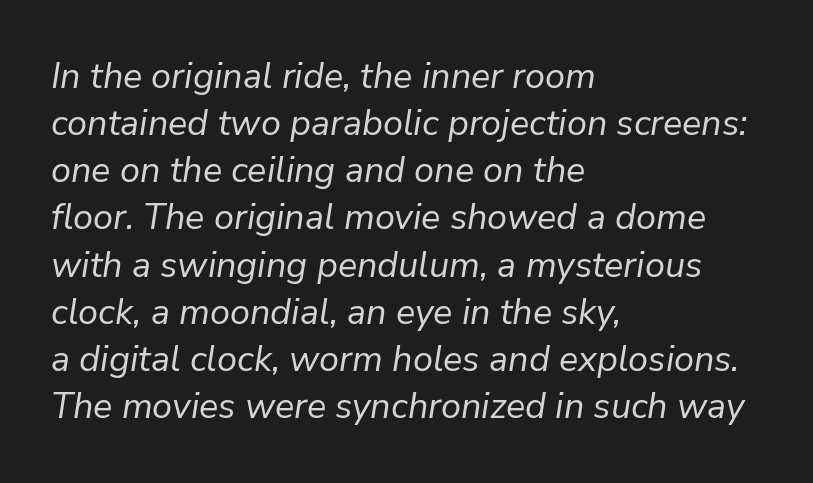
The image shows 36 px regular-weight type, italic (leaning right); set left-aligned, normal line spacing (1.31x), normal letter spacing, not underlined; low stroke contrast and a medium x-height.
